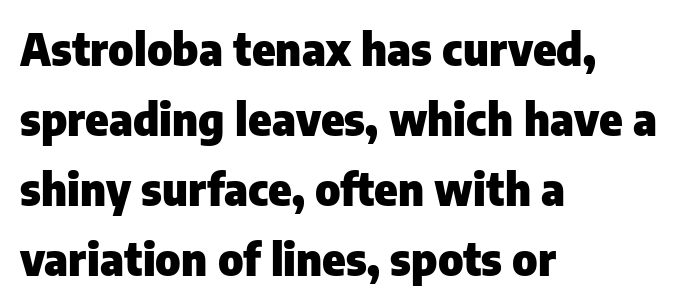
The image shows 44 px heavy sans-serif type, upright; set left-aligned, normal line spacing (1.59x), normal letter spacing, not underlined; low stroke contrast and a medium x-height.
